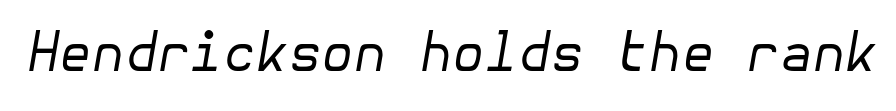
Honestly, there is no underline to notice here at all. The lettering tilts uniformly, giving the passage an italic look. You could call the tracking neutral — neither tight nor loose. Nothing heavy about these letters — not bold at all.
